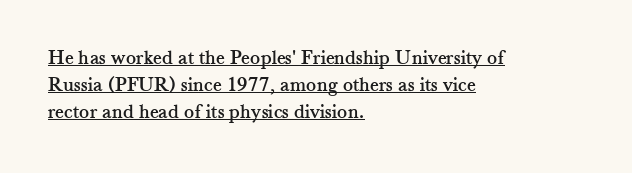
Has an underline been added? It has. If you measured baseline to baseline, you'd find a middling distance. A student would call this left alignment; a typographer would say flush left, rag right. The letters stand straight up with perfectly vertical stems. Honestly, the letter spacing is just normal — you wouldn't notice it.
